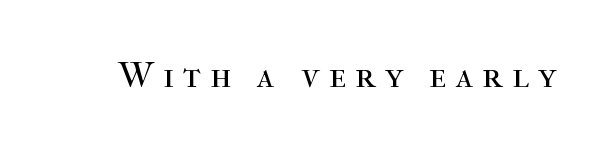
{"serif": "yes", "italic": "no", "bold": "no", "weight": "regular", "width": "normal", "stroke_contrast": "high", "x_height": "medium", "monospaced": "no", "underline": "no", "letter_spacing": "wide", "letter_spacing_em": 0.26, "glyph_px": 36}
